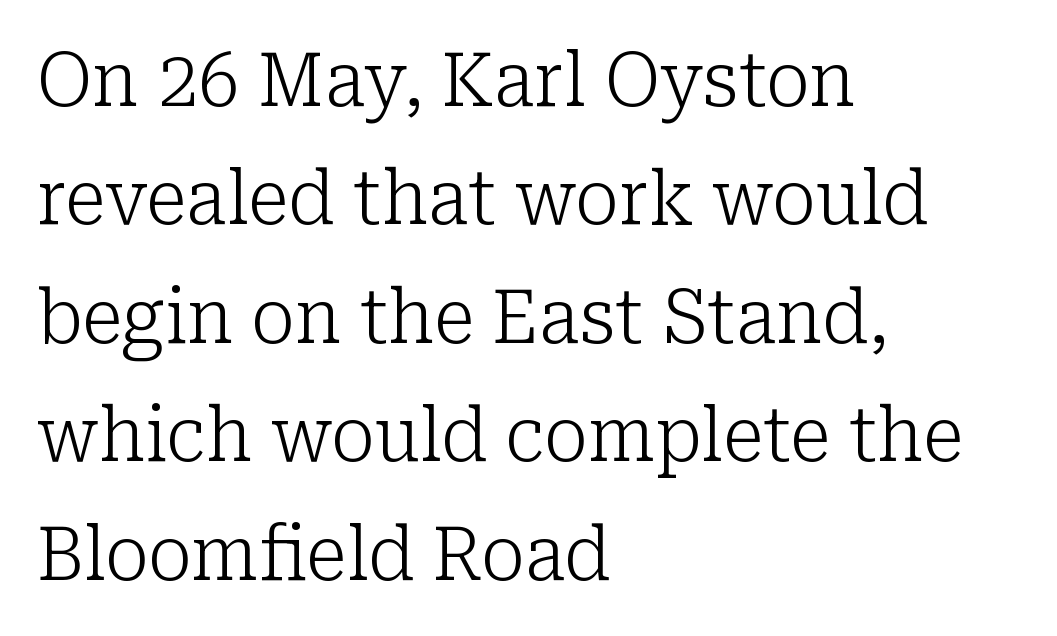
Spacing between characters is what you'd get straight out of the box. The letters stand upright; this is a roman face. One-word summary of the alignment: left. Honestly, there is no underline to notice here at all.
